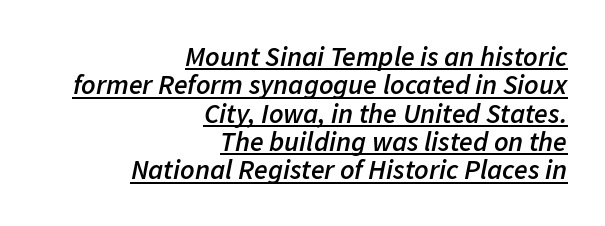
The image shows 28 px semibold type, italic (leaning right); set right-aligned, tight line spacing (1.01x), normal letter spacing, underlined; low stroke contrast and a medium x-height.
